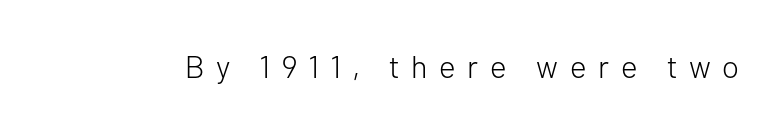
The image shows 31 px light sans-serif type, upright; set unusually wide letter spacing (+0.38 em), not underlined; low stroke contrast and a medium x-height.
